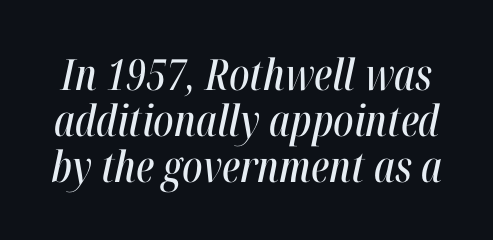
What's the leading like? Squeezed, with rows nearly overlapping. Posture: slanted. Is this a fixed-width face? No — the glyphs have proportional, varying widths. Words float on clear page, feet unadorned. Compared with typical body copy, the letter spacing here is the same.
